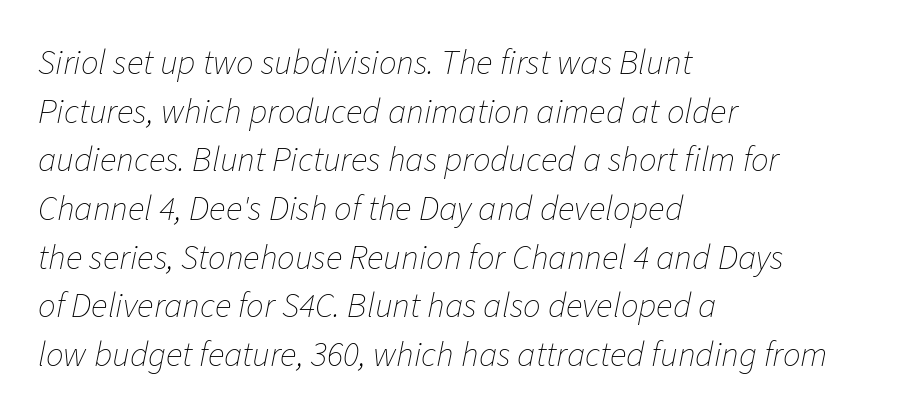
Q: Is the text bold? A: No.
Q: Is the text italic (slanted)? A: Yes, it leans right by about 11 degrees.
Q: Is the text underlined? A: No.
Q: How is the paragraph aligned? A: Left-aligned.
Q: Is the spacing between letters normal or unusually wide? A: Normal.
Q: Is the spacing between lines tight, normal or loose? A: Normal.
Q: Width (condensed, normal, or wide)? A: Normal.
Q: Stroke contrast? A: Low.
Q: x-height? A: Medium.
Q: Monospaced? A: No.
